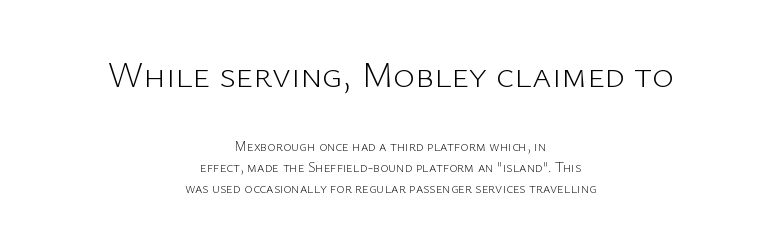
The image shows 37 px light sans-serif type, upright; set centered, normal line spacing (1.5x), normal letter spacing, not underlined; the first (top) block is 2.64x larger; low stroke contrast and a medium x-height.
